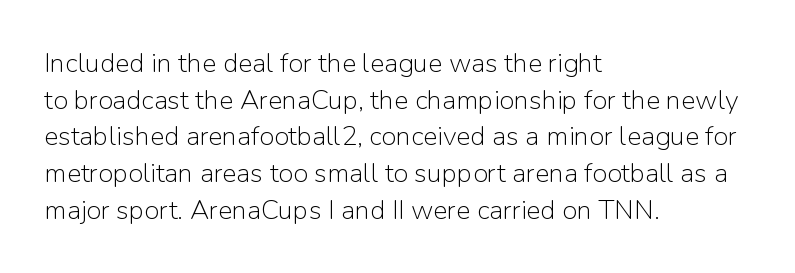
{"italic": "no", "bold": "no", "underline": "no", "align": "left", "line_spacing": "normal", "line_spacing_ratio": 1.36, "letter_spacing": "normal", "letter_spacing_em": 0.0, "glyph_px": 27}
